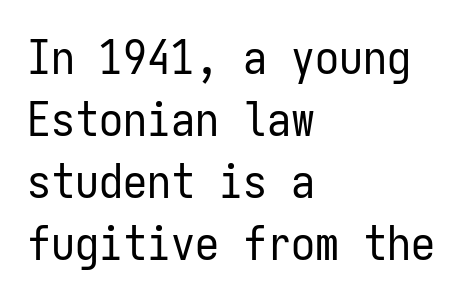
The image shows 48 px regular-weight, condensed sans-serif type, upright, monospaced; set left-aligned, normal line spacing (1.29x), normal letter spacing, not underlined; low stroke contrast and a medium x-height.
